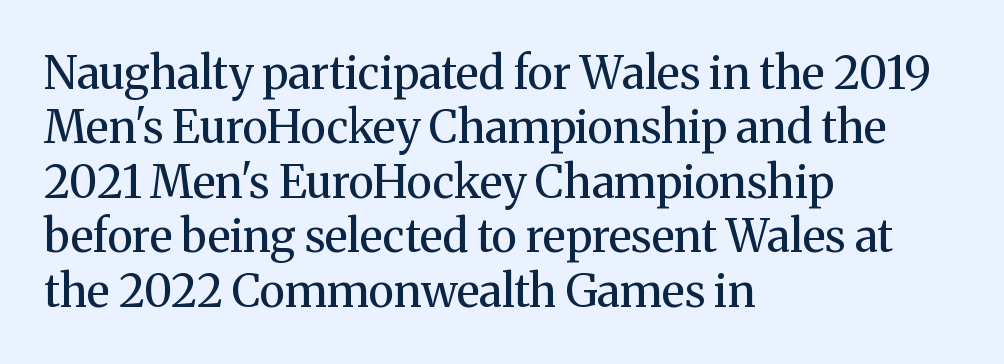
{"serif": "yes", "italic": "no", "bold": "no", "weight": "regular", "width": "normal", "stroke_contrast": "medium", "x_height": "medium", "monospaced": "no", "underline": "no", "align": "left", "line_spacing_ratio": 1.21, "letter_spacing": "normal", "letter_spacing_em": 0.0, "glyph_px": 45}
